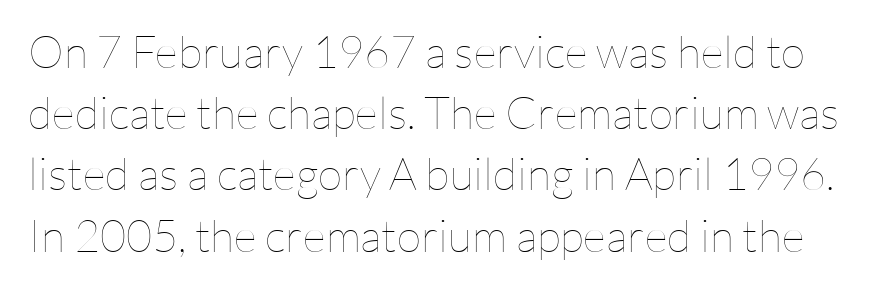
{"italic": "no", "bold": "no", "weight": "thin", "width": "normal", "stroke_contrast": "low", "x_height": "medium", "monospaced": "no", "underline": "no", "line_spacing": "normal", "line_spacing_ratio": 1.36, "letter_spacing": "normal", "letter_spacing_em": 0.0, "glyph_px": 45}
